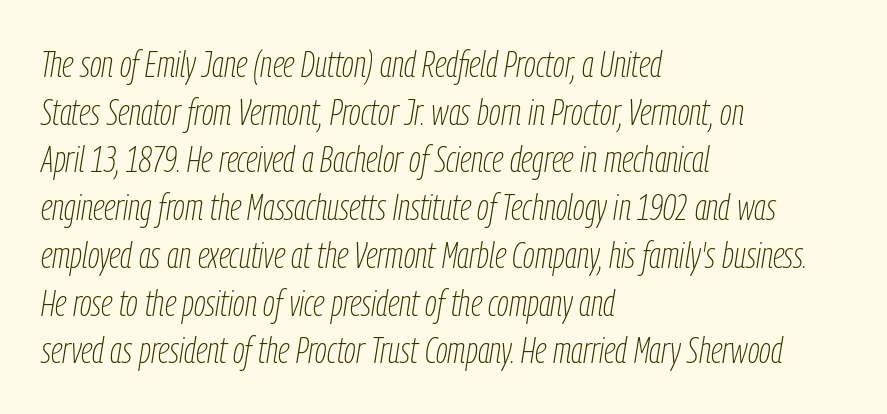
The letters advance in unequal steps, a hallmark of proportional type. Check under the words: just untouched page. On a weight scale, this lands at 450 or below. These lines keep a tight, regular rhythm from letter to letter. A classic flush-left, rag-right setting is used for this passage. Posture: slanted.
